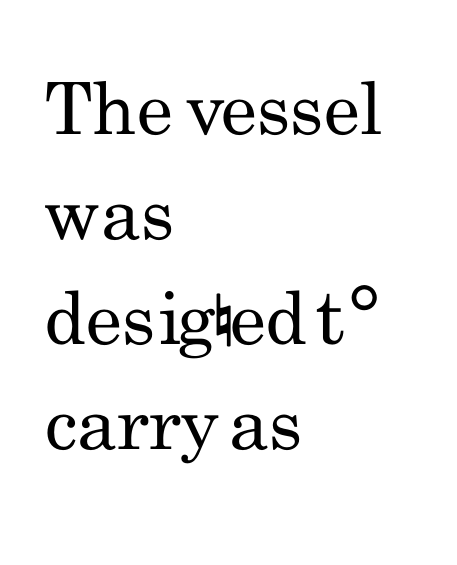
Q: Is the text bold? A: No.
Q: Is the text italic (slanted)? A: No, it is upright.
Q: Is the typeface a serif or a sans-serif typeface? A: Sans-serif.
Q: Is the text underlined? A: No.
Q: How is the paragraph aligned? A: Left-aligned.
Q: Is the spacing between letters normal or unusually wide? A: Normal.
Q: Is the spacing between lines tight, normal or loose? A: Normal.
Q: Width (condensed, normal, or wide)? A: Condensed.
Q: Stroke contrast? A: Low.
Q: x-height? A: Small.
Q: Monospaced? A: No.
